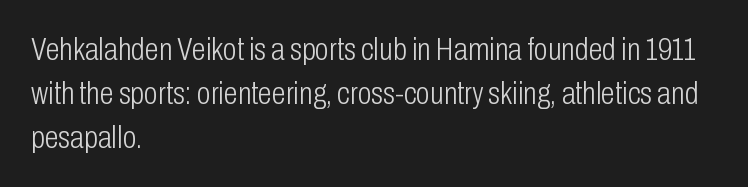
The line-height multiplier appears to be the usual default. A typesetter would label this face a sans. The lines are quadded left. Posture: vertical.
